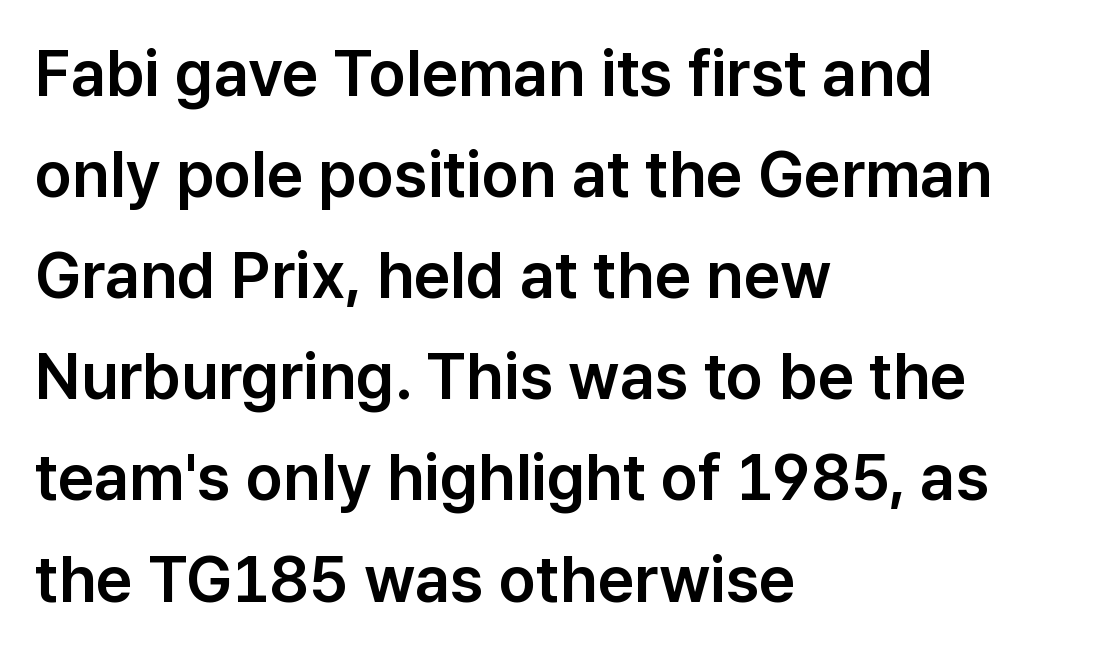
{"serif": "no", "italic": "no", "width": "normal", "stroke_contrast": "low", "x_height": "medium", "monospaced": "no", "underline": "no", "align": "left", "line_spacing": "normal", "line_spacing_ratio": 1.58, "letter_spacing": "normal", "letter_spacing_em": 0.0, "glyph_px": 64}
